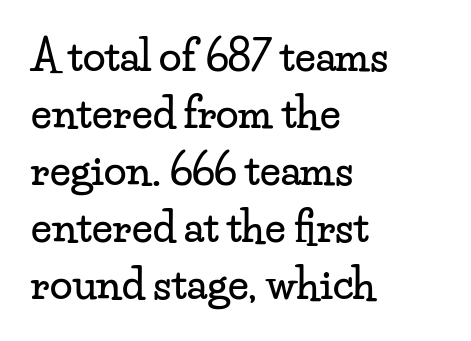
The image shows 41 px wide serif type, upright; set left-aligned, normal line spacing (1.39x), normal letter spacing, not underlined; low stroke contrast and a small x-height.
